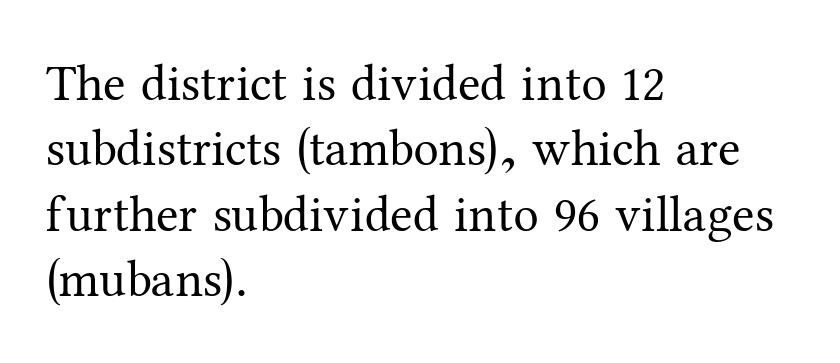
The image shows 51 px regular-weight serif type, upright; set left-aligned, normal line spacing (1.28x), normal letter spacing, not underlined; medium stroke contrast and a medium x-height.
